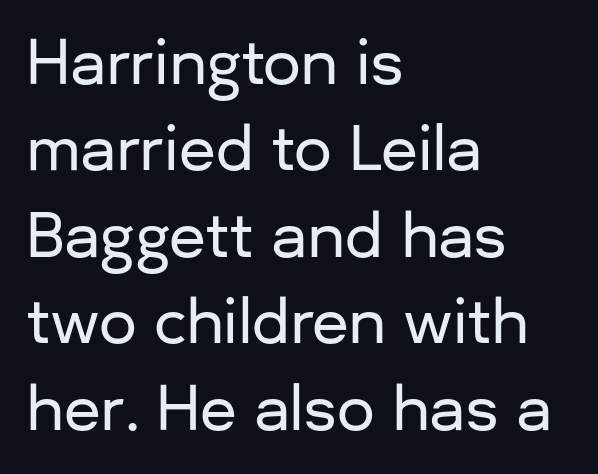
Q: Is the text italic (slanted)? A: No, it is upright.
Q: Is the typeface a serif or a sans-serif typeface? A: Sans-serif.
Q: Is the text underlined? A: No.
Q: How is the paragraph aligned? A: Left-aligned.
Q: Is the spacing between letters normal or unusually wide? A: Normal.
Q: Is the spacing between lines tight, normal or loose? A: Normal.
Q: Width (condensed, normal, or wide)? A: Normal.
Q: Stroke contrast? A: Low.
Q: x-height? A: Medium.
Q: Monospaced? A: No.
